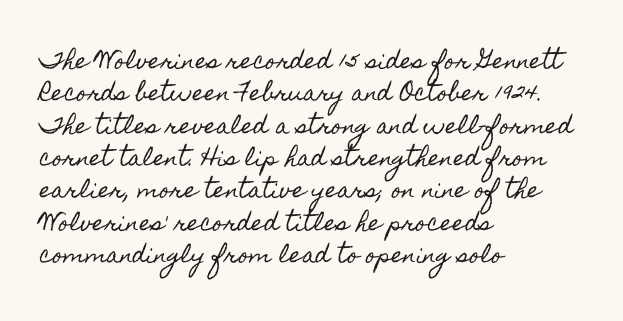
Glyph-to-glyph distance matches everyday printed text. Notice how descenders clear the ascenders below comfortably — that's standard leading. The strip under each line holds only bare page. Layout note: lines flush left.
